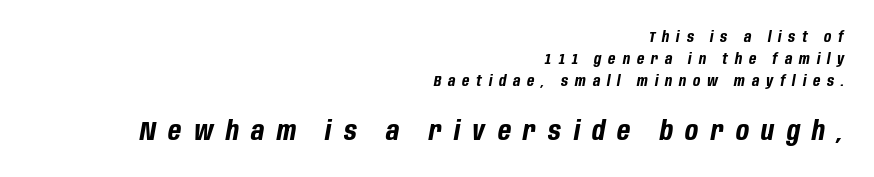
Successive baselines arrive at the customary interval. Is the lower block the larger one? Yes — the lower block carries the bigger type. It's the slanting kind of type. The passage is arranged like a letterhead date or caption credit — flush right. Substantial extra tracking has been applied to these lines. Emphasis by weight is at full strength: bold.
